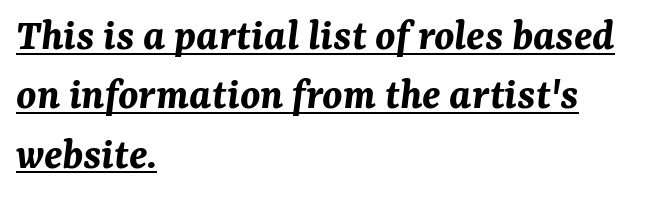
Q: Is the text bold? A: Yes.
Q: Is the text italic (slanted)? A: Yes, it leans right by about 7 degrees.
Q: Is the text underlined? A: Yes.
Q: How is the paragraph aligned? A: Left-aligned.
Q: Is the spacing between letters normal or unusually wide? A: Normal.
Q: Is the spacing between lines tight, normal or loose? A: Normal.
Q: Width (condensed, normal, or wide)? A: Normal.
Q: Stroke contrast? A: Medium.
Q: x-height? A: Medium.
Q: Monospaced? A: No.
